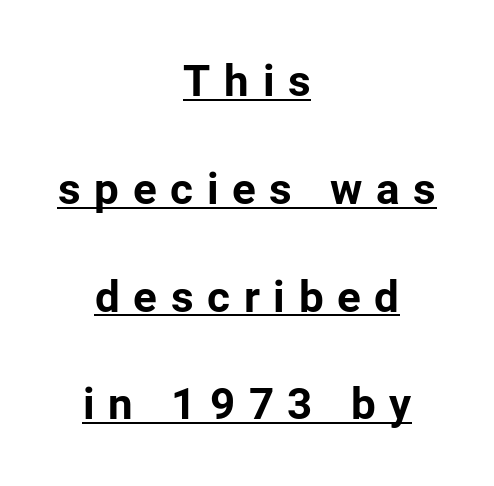
The image shows 44 px bold sans-serif type, upright; set centered, loose line spacing (2.45x), unusually wide letter spacing (+0.31 em), underlined; low stroke contrast and a medium x-height.
